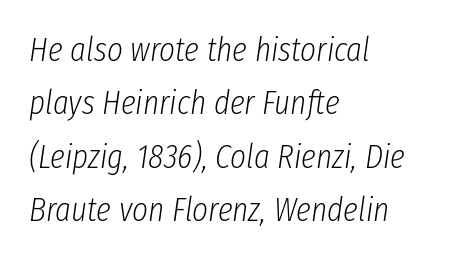
{"italic": "yes", "lean": "right", "slant_degrees": 8, "bold": "no", "weight": "light", "width": "condensed", "stroke_contrast": "low", "x_height": "medium", "monospaced": "no", "underline": "no", "align": "left", "line_spacing": "normal", "line_spacing_ratio": 1.57, "letter_spacing": "normal", "letter_spacing_em": 0.0, "glyph_px": 34}
